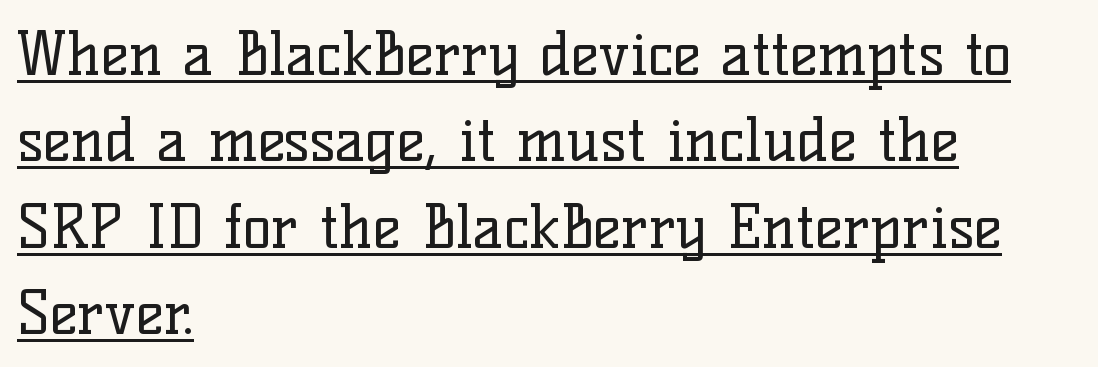
Q: Is the text bold? A: No.
Q: Is the text italic (slanted)? A: No, it is upright.
Q: Is the typeface a serif or a sans-serif typeface? A: Serif.
Q: Is the text underlined? A: Yes.
Q: How is the paragraph aligned? A: Left-aligned.
Q: Is the spacing between letters normal or unusually wide? A: Normal.
Q: Is the spacing between lines tight, normal or loose? A: Normal.
Q: Width (condensed, normal, or wide)? A: Normal.
Q: Stroke contrast? A: Low.
Q: x-height? A: Medium.
Q: Monospaced? A: No.
